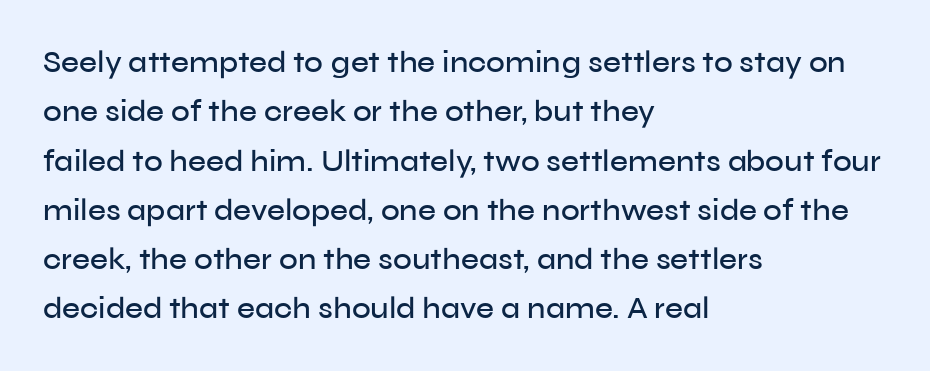
Q: Is the text italic (slanted)? A: No, it is upright.
Q: Is the typeface a serif or a sans-serif typeface? A: Sans-serif.
Q: Is the text underlined? A: No.
Q: How is the paragraph aligned? A: Left-aligned.
Q: Is the spacing between letters normal or unusually wide? A: Normal.
Q: Is the spacing between lines tight, normal or loose? A: Normal.
Q: Width (condensed, normal, or wide)? A: Normal.
Q: Stroke contrast? A: Low.
Q: x-height? A: Medium.
Q: Monospaced? A: No.
